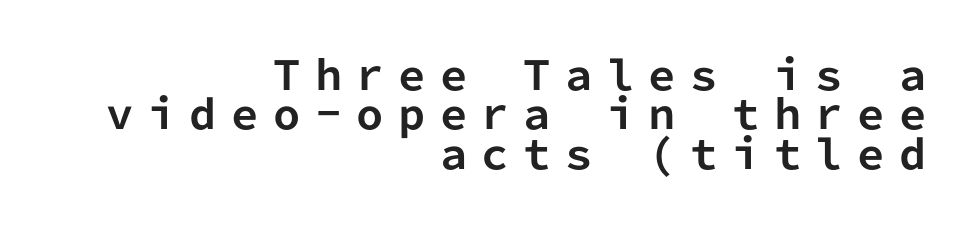
Q: Is the text bold? A: Yes.
Q: Is the text italic (slanted)? A: No, it is upright.
Q: Is the typeface a serif or a sans-serif typeface? A: Sans-serif.
Q: Is the text underlined? A: No.
Q: How is the paragraph aligned? A: Right-aligned.
Q: Is the spacing between letters normal or unusually wide? A: Unusually wide.
Q: Is the spacing between lines tight, normal or loose? A: Tight.
Q: Width (condensed, normal, or wide)? A: Normal.
Q: Stroke contrast? A: Low.
Q: x-height? A: Medium.
Q: Monospaced? A: Yes.
